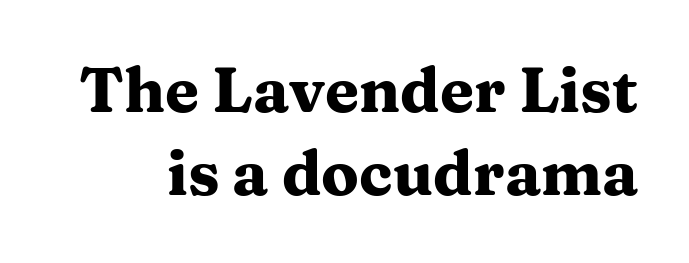
{"serif": "yes", "italic": "no", "bold": "yes", "weight": "heavy", "width": "wide", "stroke_contrast": "medium", "x_height": "medium", "monospaced": "no", "underline": "no", "line_spacing": "normal", "line_spacing_ratio": 1.34, "letter_spacing": "normal", "letter_spacing_em": 0.0, "glyph_px": 62}
